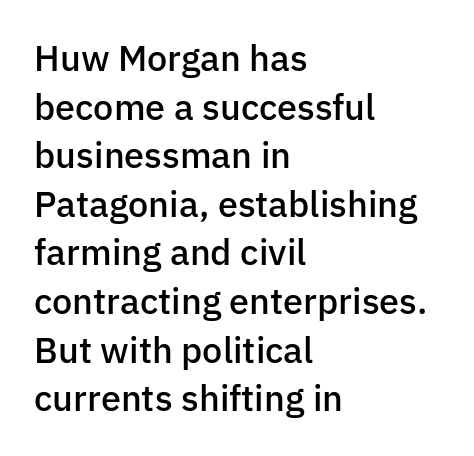
Q: Is the text bold? A: Semi-bold.
Q: Is the text italic (slanted)? A: No, it is upright.
Q: Is the typeface a serif or a sans-serif typeface? A: Sans-serif.
Q: Is the text underlined? A: No.
Q: How is the paragraph aligned? A: Left-aligned.
Q: Is the spacing between letters normal or unusually wide? A: Normal.
Q: Is the spacing between lines tight, normal or loose? A: Normal.
Q: Width (condensed, normal, or wide)? A: Normal.
Q: Stroke contrast? A: Low.
Q: x-height? A: Medium.
Q: Monospaced? A: No.
